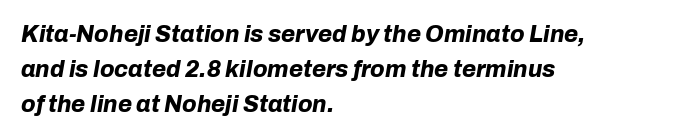
Successive baselines arrive at the customary interval. You can tell it's italic because the verticals aren't actually vertical. The specimen omits any rule beneath the text block's lines. Strokes here are thick enough to call this a true bold.
